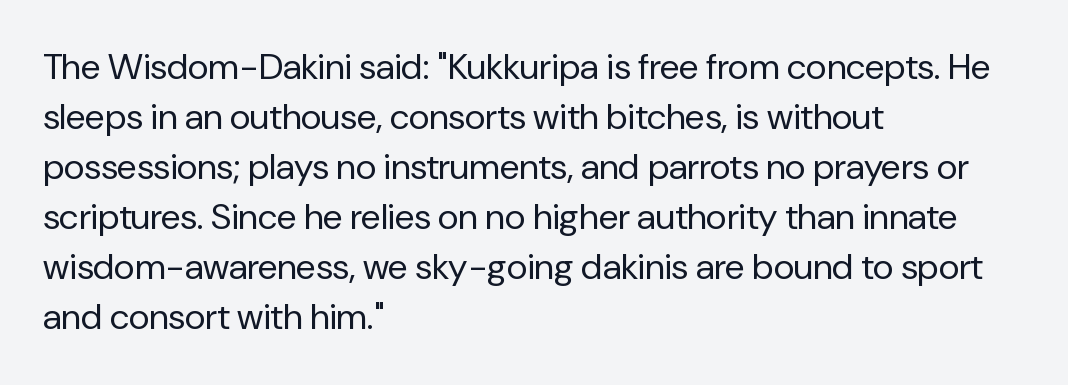
If you drew a line through each stem, it would be perfectly vertical. The passage shown is typeset with a sans-serif family. Leading: standard. Weight: not bold — regular or lighter. The passage is arranged the way most books set body copy — flush left. Bare-footed words on every line.
